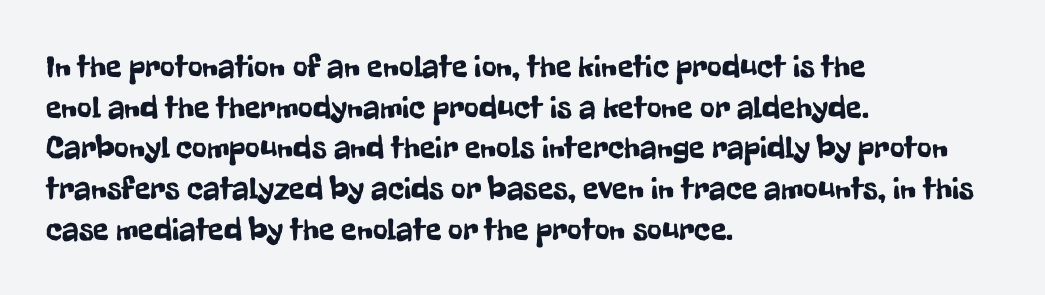
The image shows 32 px condensed sans-serif type, upright; set left-aligned, normal line spacing (1.27x), normal letter spacing, not underlined; low stroke contrast and a medium x-height.
